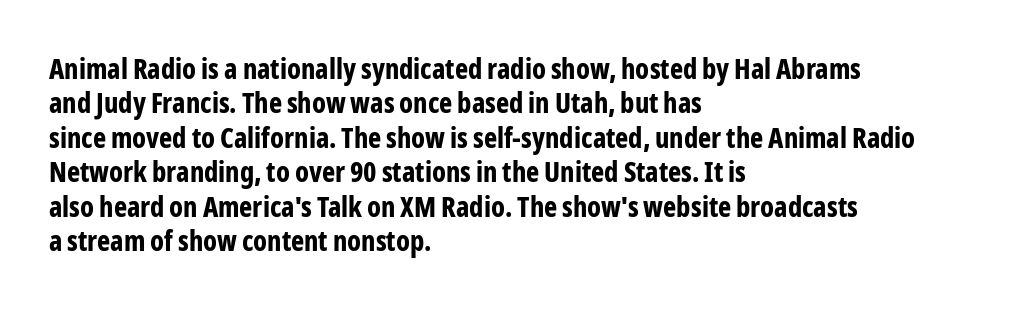
Q: Is the text bold? A: Yes.
Q: Is the text italic (slanted)? A: No, it is upright.
Q: Is the typeface a serif or a sans-serif typeface? A: Sans-serif.
Q: Is the text underlined? A: No.
Q: How is the paragraph aligned? A: Left-aligned.
Q: Is the spacing between letters normal or unusually wide? A: Normal.
Q: Width (condensed, normal, or wide)? A: Condensed.
Q: Stroke contrast? A: Low.
Q: x-height? A: Medium.
Q: Monospaced? A: No.
